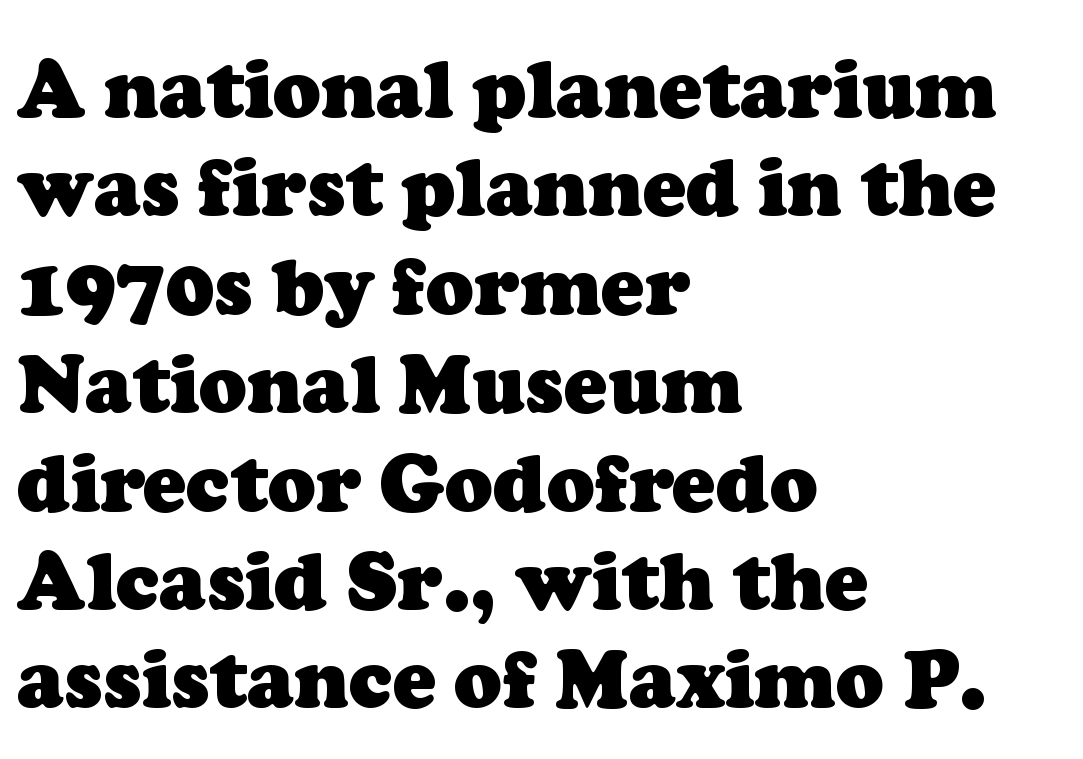
You can tell from the footed stems that serif type was used. Anything drawn beneath the words? Only blank space. Heavy-handed strokes throughout: this text is bold. Is this a fixed-width face? No — the glyphs have proportional, varying widths.
